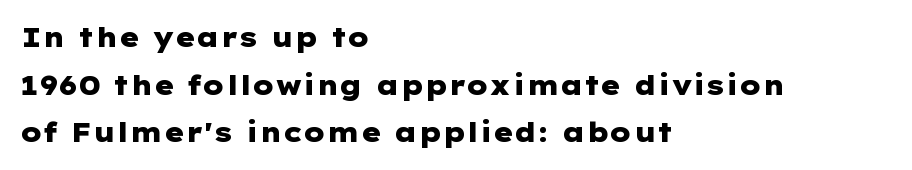
{"italic": "no", "bold": "yes", "underline": "no", "align": "left", "line_spacing_ratio": 1.76, "letter_spacing": "normal", "letter_spacing_em": 0.0, "glyph_px": 27}
